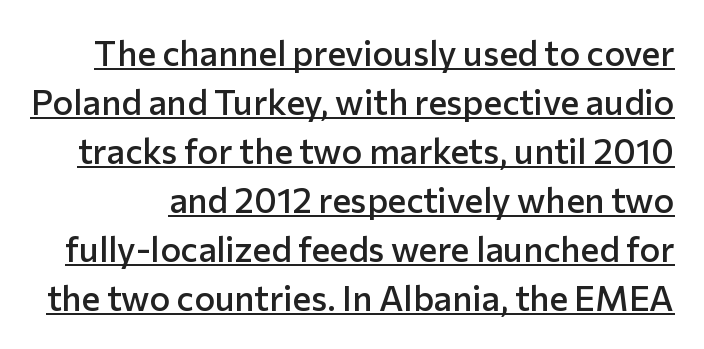
The line-height multiplier appears to be the usual default. Serif or sans? Sans — the stroke terminals are bare. The passage shown is typed in a proportional face where columns would drift. Every word sits above its own underline. A bit beefed up — I'd call it semibold rather than bold.
